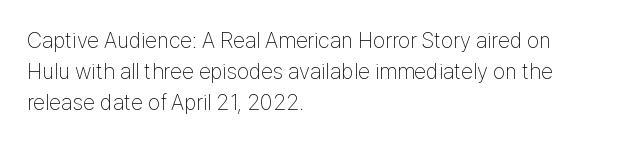
Summary of vertical rhythm: regular, with standard interline spacing. Short note: letters normally spaced. The font's upright variant was chosen for this text. Casual observation: everything's shoved over to the left.
